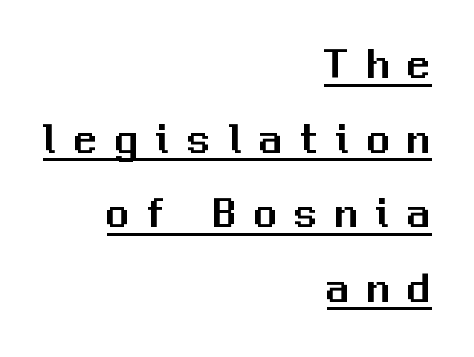
The image shows 46 px sans-serif type, upright; set right-aligned, normal line spacing (1.62x), unusually wide letter spacing (+0.38 em), underlined; medium stroke contrast and a medium x-height.
